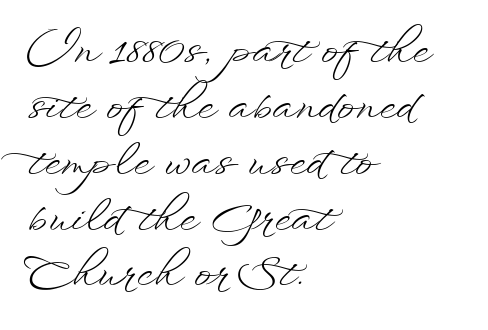
Q: Is the text bold? A: No.
Q: Is the text italic (slanted)? A: Yes.
Q: Is the text underlined? A: No.
Q: How is the paragraph aligned? A: Left-aligned.
Q: Is the spacing between letters normal or unusually wide? A: Normal.
Q: Is the spacing between lines tight, normal or loose? A: Normal.
Q: Width (condensed, normal, or wide)? A: Wide.
Q: Stroke contrast? A: Low.
Q: x-height? A: Small.
Q: Monospaced? A: No.
